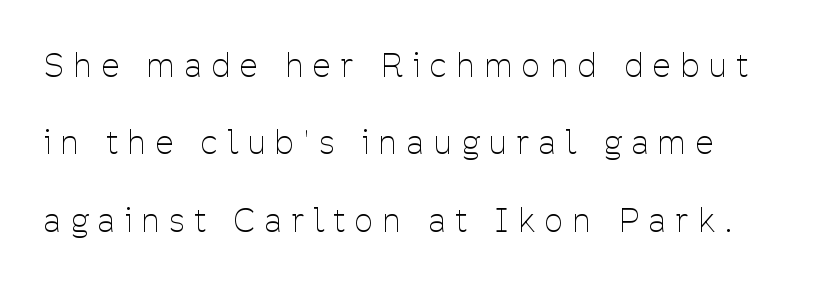
Q: Is the text bold? A: No.
Q: Is the text italic (slanted)? A: No, it is upright.
Q: Is the typeface a serif or a sans-serif typeface? A: Sans-serif.
Q: Is the text underlined? A: No.
Q: How is the paragraph aligned? A: Left-aligned.
Q: Is the spacing between letters normal or unusually wide? A: Unusually wide.
Q: Is the spacing between lines tight, normal or loose? A: Loose.
Q: Width (condensed, normal, or wide)? A: Condensed.
Q: Stroke contrast? A: Low.
Q: x-height? A: Medium.
Q: Monospaced? A: No.
